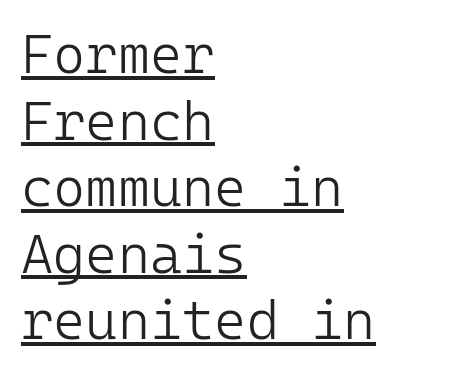
Q: Is the text bold? A: No.
Q: Is the text italic (slanted)? A: No, it is upright.
Q: Is the typeface a serif or a sans-serif typeface? A: Sans-serif.
Q: Is the text underlined? A: Yes.
Q: How is the paragraph aligned? A: Left-aligned.
Q: Is the spacing between letters normal or unusually wide? A: Normal.
Q: Width (condensed, normal, or wide)? A: Normal.
Q: Stroke contrast? A: Low.
Q: x-height? A: Medium.
